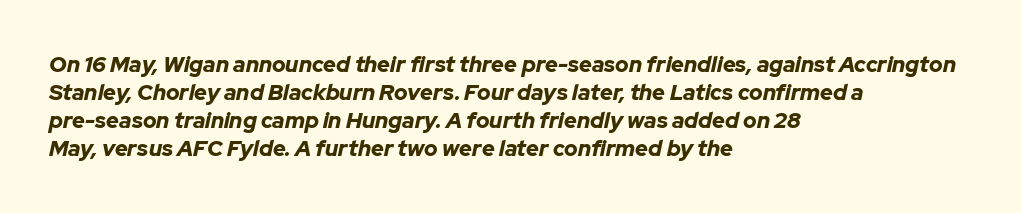
{"italic": "yes", "lean": "right", "slant_degrees": 12, "bold": "yes", "underline": "no", "align": "left", "line_spacing": "normal", "line_spacing_ratio": 1.28, "letter_spacing": "normal", "letter_spacing_em": 0.0, "glyph_px": 22}
